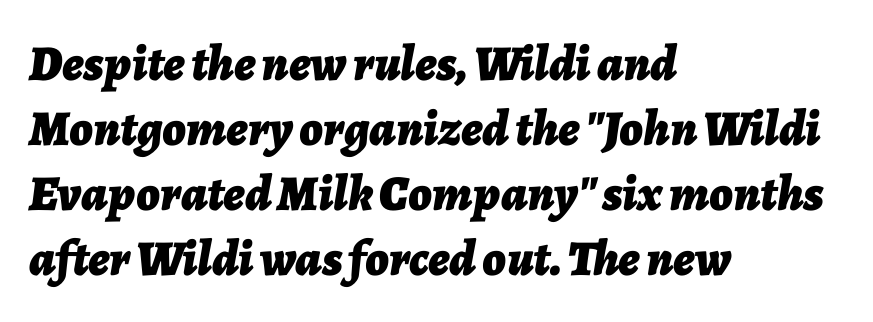
The image shows 50 px bold type, italic (leaning right); set left-aligned, normal line spacing (1.3x), normal letter spacing, not underlined; low stroke contrast and a medium x-height.
